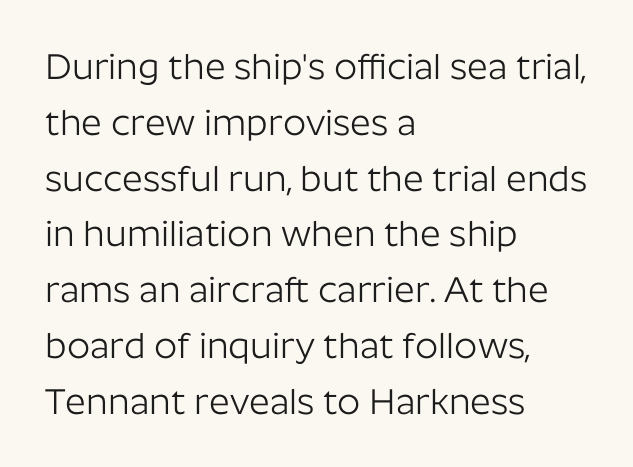
Q: Is the text bold? A: No.
Q: Is the text italic (slanted)? A: No, it is upright.
Q: Is the typeface a serif or a sans-serif typeface? A: Sans-serif.
Q: Is the text underlined? A: No.
Q: How is the paragraph aligned? A: Left-aligned.
Q: Is the spacing between letters normal or unusually wide? A: Normal.
Q: Is the spacing between lines tight, normal or loose? A: Normal.
Q: Width (condensed, normal, or wide)? A: Normal.
Q: Stroke contrast? A: Low.
Q: x-height? A: Medium.
Q: Monospaced? A: No.
